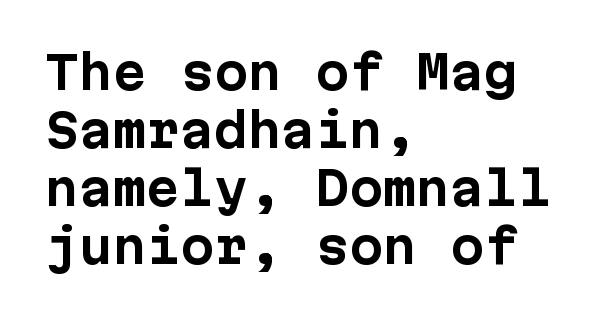
The image shows 45 px bold sans-serif type, upright, monospaced; set left-aligned, normal line spacing (1.29x), normal letter spacing, not underlined; low stroke contrast and a medium x-height.
